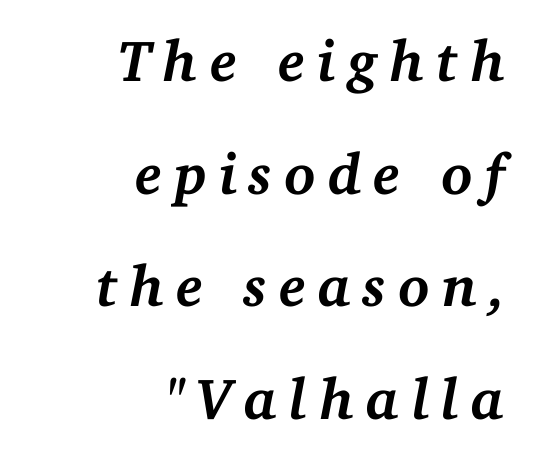
The tracking reads as deliberately expanded to a designer's eye. Does the leading feel generous? Absolutely, it's lavish. The typesetter chose a ragged-left arrangement here. The glyphs are unaccompanied by any horizontal stroke below them. Rendered with sloped, italic letterforms.
